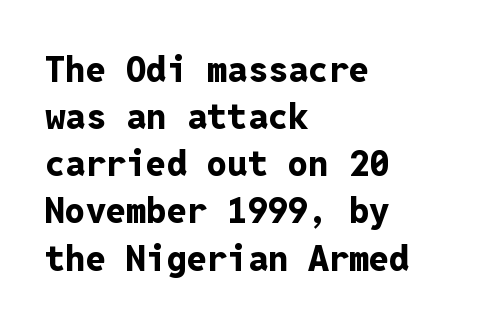
Nobody touched the tracking dial on this one. You could count columns in this text — the font is strictly monospaced. Each row of text sits above clean, open space. Compared with typical paragraphs, the rows here are spaced about the same. What weight is shown? A full bold with thick strokes.
